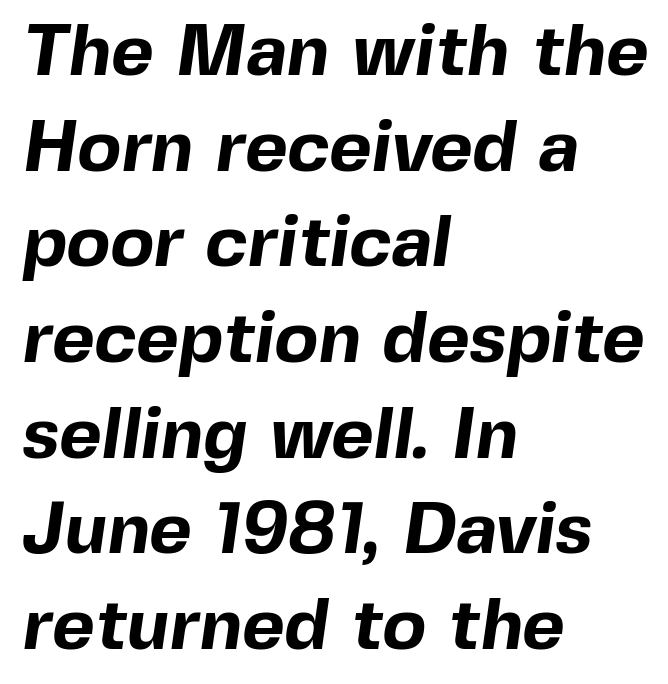
Where is the straight margin? On the left. Look at the tracking — it's just the regular setting, nothing added. The face used here is proportionally spaced, like ordinary book or web type. Observe the absence of serifs on each vertical stroke in this sample. Heavy, bold letterforms. Horizontal bands of white between lines are of average thickness.
